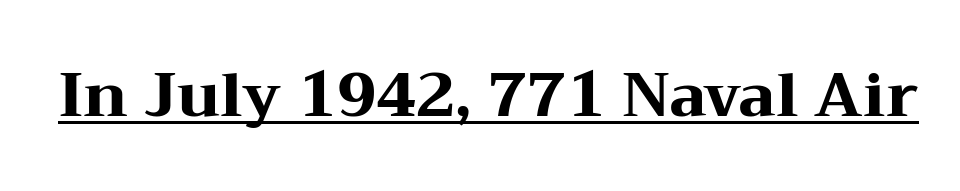
A typesetter would call this proportional, since set widths differ per character. Underlined type. Heavy, bold letterforms. The type family on display is of the serif kind.
